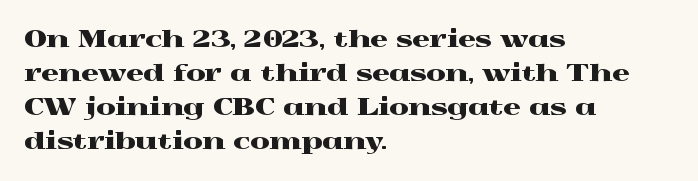
The image shows 22 px text type, upright; set left-aligned, normal line spacing (1.54x), normal letter spacing, not underlined.
